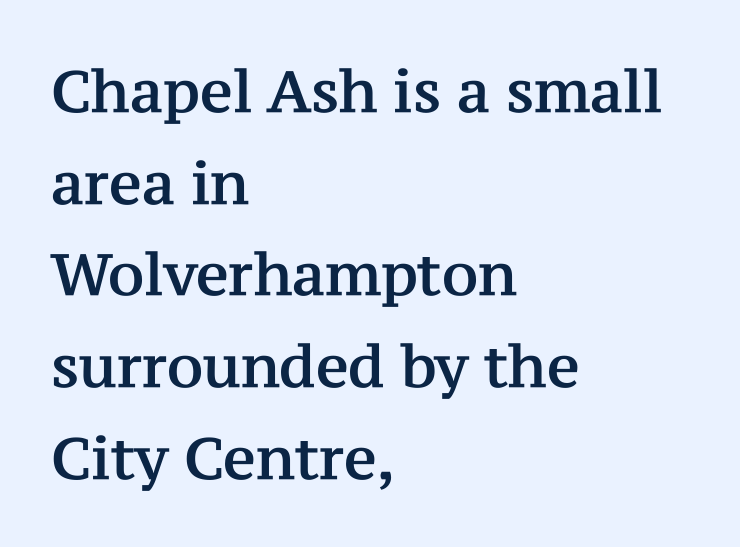
Q: Is the text italic (slanted)? A: No, it is upright.
Q: Is the typeface a serif or a sans-serif typeface? A: Serif.
Q: Is the text underlined? A: No.
Q: How is the paragraph aligned? A: Left-aligned.
Q: Is the spacing between letters normal or unusually wide? A: Normal.
Q: Is the spacing between lines tight, normal or loose? A: Normal.
Q: Width (condensed, normal, or wide)? A: Normal.
Q: Stroke contrast? A: Medium.
Q: x-height? A: Medium.
Q: Monospaced? A: No.
